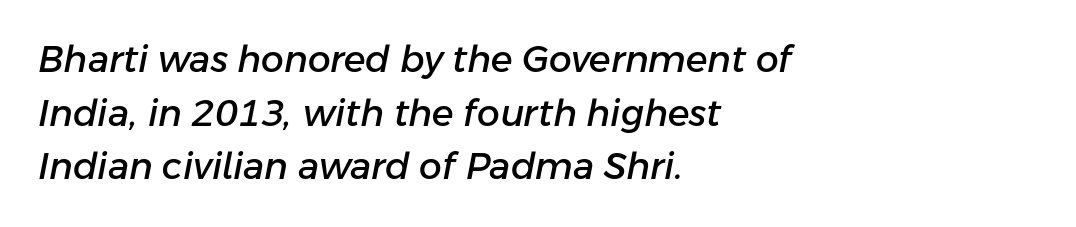
{"italic": "yes", "lean": "right", "slant_degrees": 11, "width": "normal", "stroke_contrast": "low", "x_height": "medium", "monospaced": "no", "underline": "no", "align": "left", "line_spacing": "normal", "line_spacing_ratio": 1.49, "letter_spacing": "normal", "letter_spacing_em": 0.0, "glyph_px": 36}
